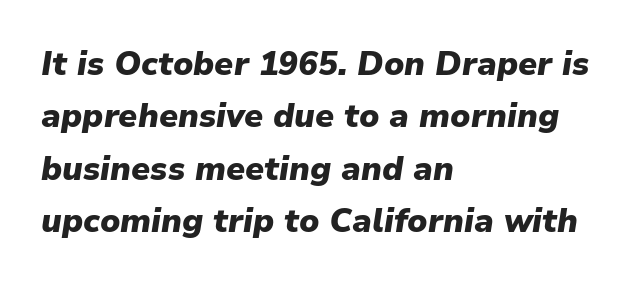
The image shows 33 px heavy type, italic (leaning right); set left-aligned, normal line spacing (1.59x), normal letter spacing, not underlined; low stroke contrast and a medium x-height.
